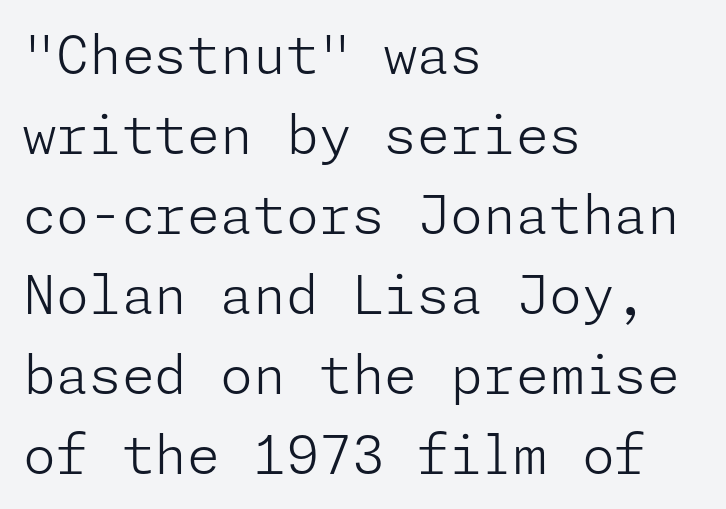
Examine the stroke ends and you'll find no serifs. Counters stay open thanks to moderate or lighter strokes. Short and long lines alike share a common starting point at left. Glyph-to-glyph distance matches everyday printed text.
